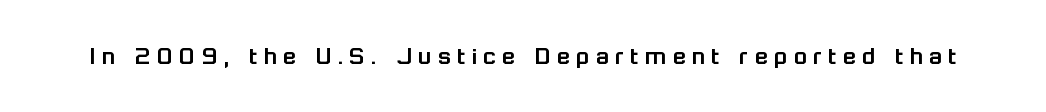
{"italic": "no", "underline": "no", "letter_spacing": "wide", "letter_spacing_em": 0.23, "glyph_px": 27}
